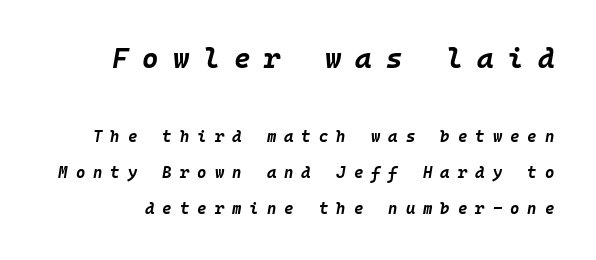
The image shows 28 px bold type, italic (leaning right), monospaced; set loose line spacing (2.24x), unusually wide letter spacing (+0.5 em), not underlined; the first (top) block is 1.75x larger; low stroke contrast and a large x-height.
